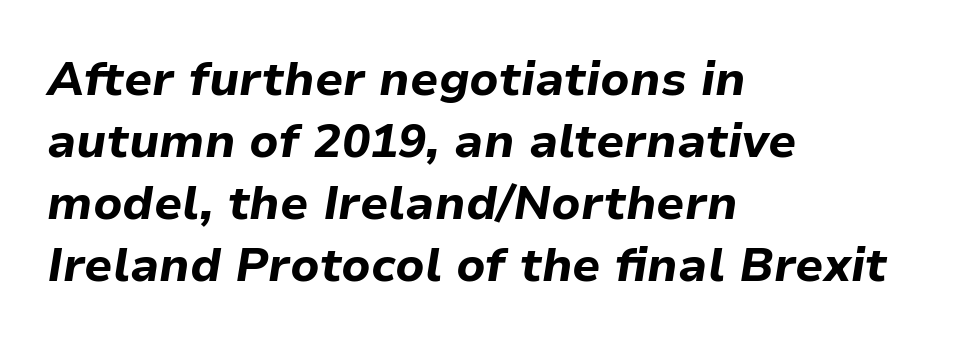
{"italic": "yes", "lean": "right", "slant_degrees": 9, "bold": "yes", "weight": "bold", "width": "normal", "stroke_contrast": "low", "x_height": "medium", "monospaced": "no", "underline": "no", "align": "left", "line_spacing": "normal", "line_spacing_ratio": 1.32, "letter_spacing": "normal", "letter_spacing_em": 0.0, "glyph_px": 47}
